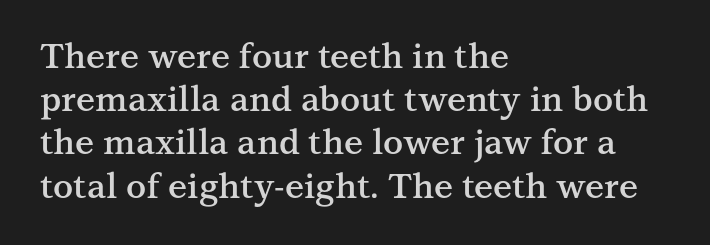
{"serif": "yes", "italic": "no", "bold": "semi", "weight": "semibold", "width": "normal", "stroke_contrast": "medium", "x_height": "medium", "monospaced": "no", "underline": "no", "align": "left", "line_spacing": "normal", "line_spacing_ratio": 1.27, "letter_spacing": "normal", "letter_spacing_em": 0.0, "glyph_px": 34}
